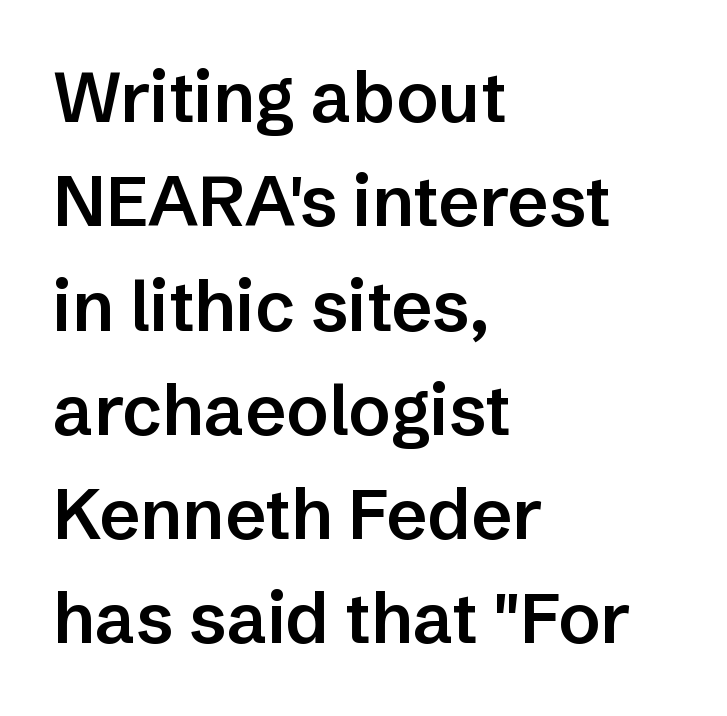
The image shows 70 px semibold sans-serif type, upright; set left-aligned, normal line spacing (1.49x), normal letter spacing, not underlined; low stroke contrast and a medium x-height.
